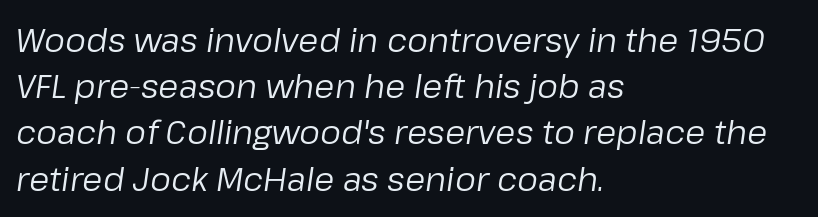
Heaviness? Minimal to ordinary, like unemphasized prose. Character widths vary here, with narrow letters taking less room than wide ones. These lines were composed using italics. A classic flush-left, rag-right setting is used for this passage.
